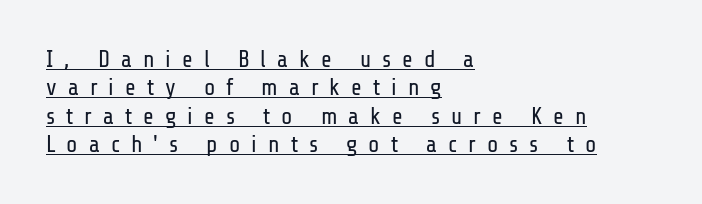
The image shows 23 px text type, upright; set left-aligned, line spacing 1.23x, unusually wide letter spacing (+0.48 em), underlined.
